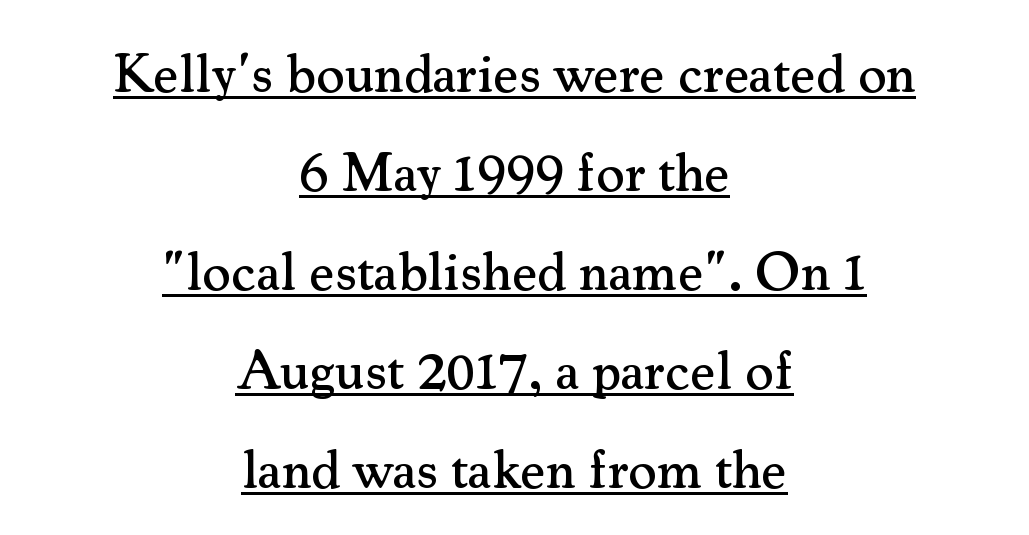
The image shows 55 px serif type, upright; set centered, line spacing 1.8x, normal letter spacing, underlined; medium stroke contrast and a small x-height.
